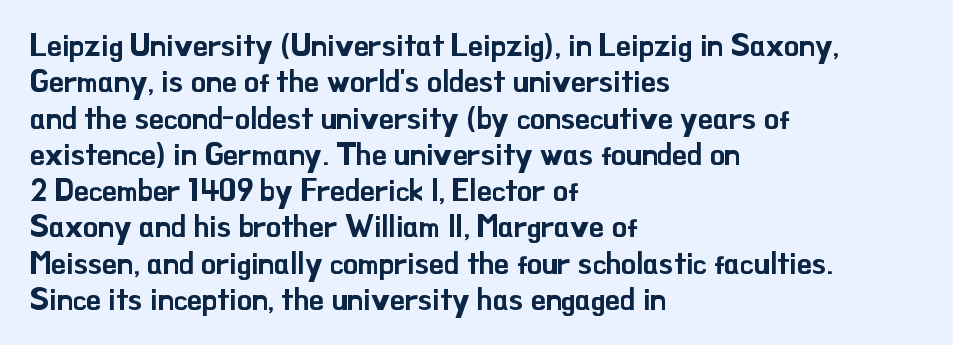
Stroke terminals: plain, sans-serif. Where is the straight margin? On the left. A roman cut, with each character standing at attention. Here the glyphs are tracked normally, forming tight word shapes. Rule under the text: the space is simply empty.
